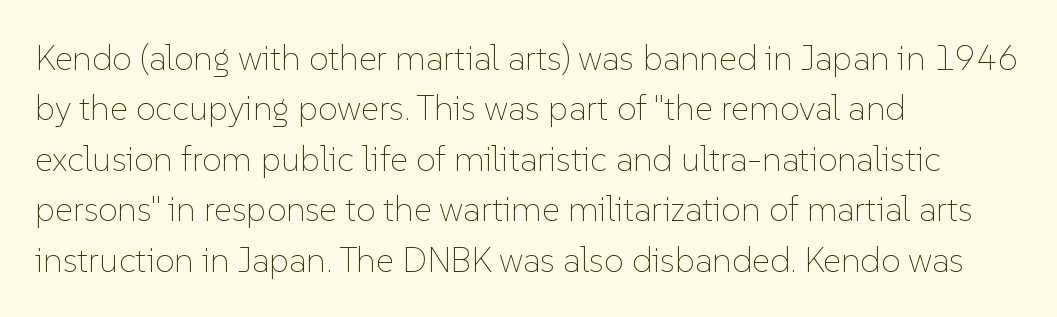
One-word summary of the alignment: left. What stands out about the letter spacing? Nothing — it is the standard amount. Stems and bowls with no extra thickness — not bold. Is there much room between lines? A standard amount, neither cramped nor airy. Every stem runs plumb, perpendicular to the baseline.
